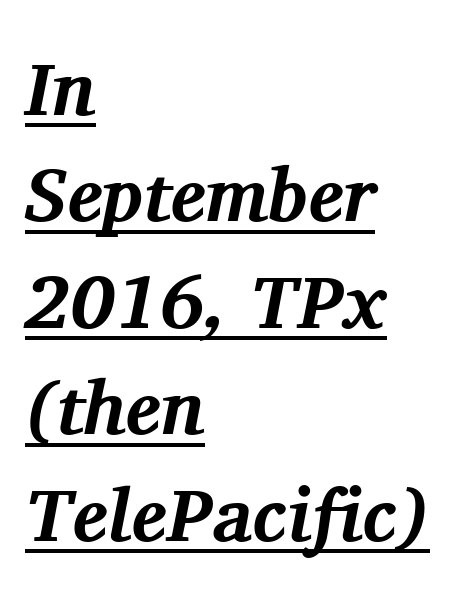
The image shows 75 px bold serif type, italic (leaning right); set left-aligned, normal line spacing (1.42x), normal letter spacing, underlined; medium stroke contrast and a medium x-height.
